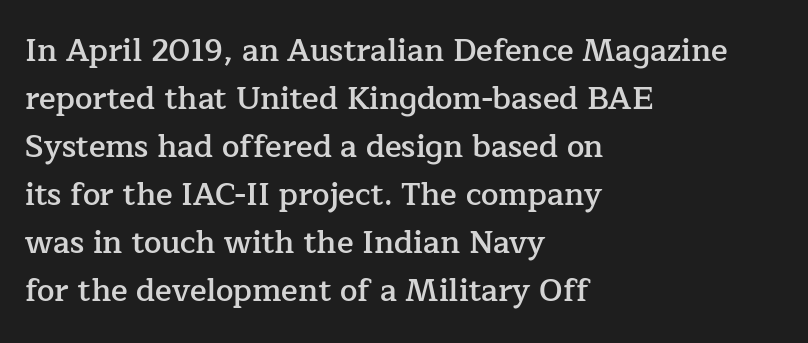
This sample keeps an unexceptional amount of space between lines. Notice the strokes are somewhat thickened but not fully heavy: this is a semibold. Do the characters align in a grid? No, the font is proportional. The axis of the letterforms is exactly vertical. Nobody touched the tracking dial on this one.
